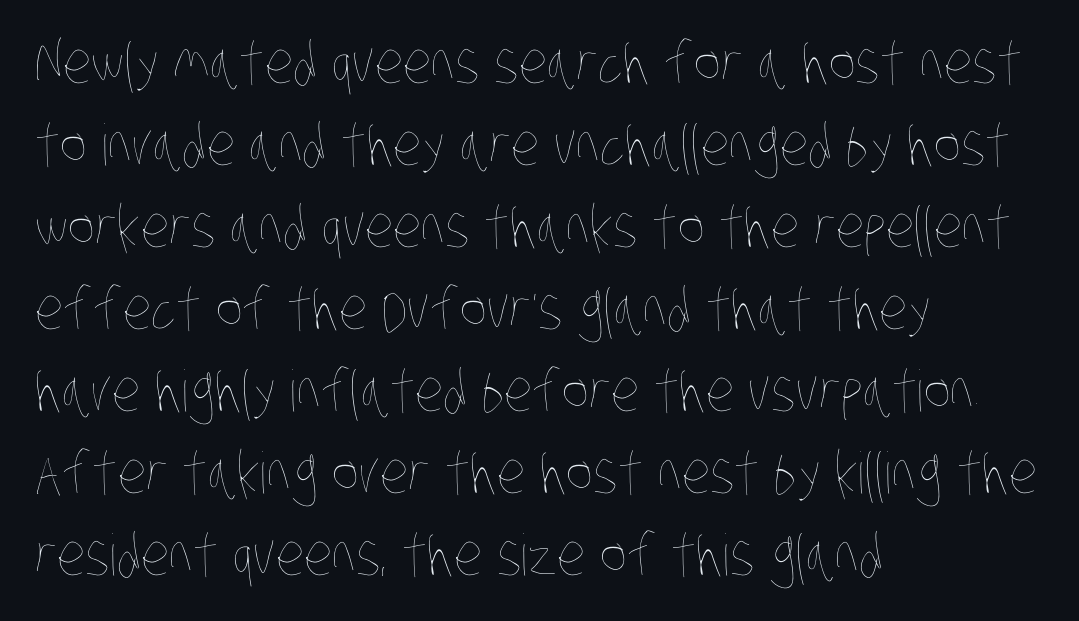
Do the characters align in a grid? No, the font is proportional. This is not heavy type; no bold has been used. Does extra space separate the letters? No, they use regular spacing. A student would call this left alignment; a typographer would say flush left, rag right. Letters rest on an invisible, unmarked baseline.
